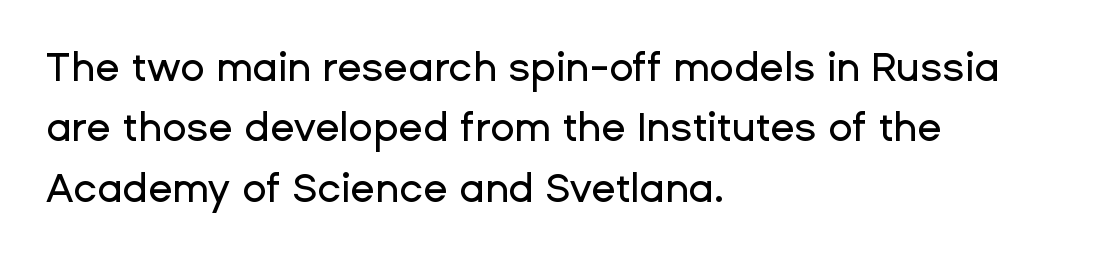
The image shows 40 px sans-serif type, upright; set left-aligned, normal line spacing (1.51x), normal letter spacing, not underlined; low stroke contrast and a medium x-height.
